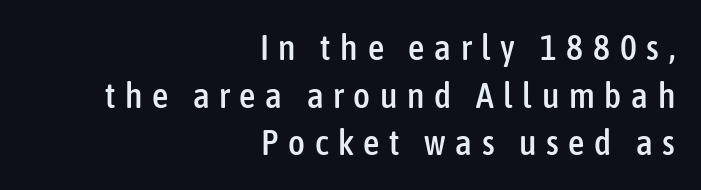
The image shows 36 px condensed sans-serif type, upright; set right-aligned, normal line spacing (1.32x), unusually wide letter spacing (+0.27 em), not underlined; low stroke contrast and a medium x-height.
